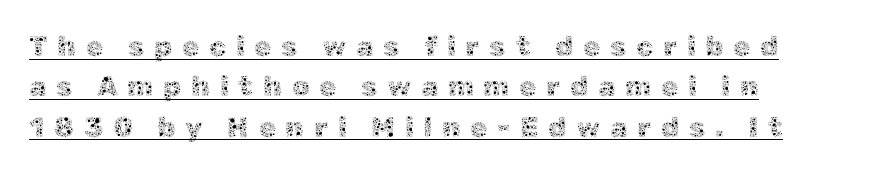
{"italic": "no", "bold": "no", "weight": "thin", "width": "normal", "x_height": "medium", "monospaced": "no", "underline": "yes", "align": "left", "line_spacing": "normal", "line_spacing_ratio": 1.44, "letter_spacing": "wide", "letter_spacing_em": 0.34, "glyph_px": 28}
